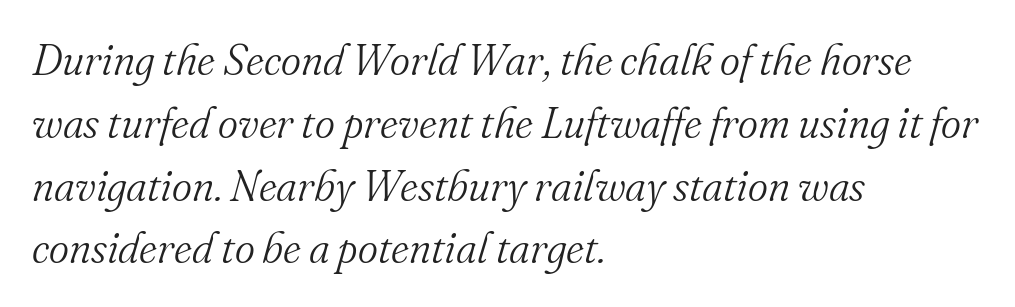
{"serif": "yes", "italic": "yes", "lean": "right", "slant_degrees": 16, "bold": "no", "weight": "light", "width": "normal", "stroke_contrast": "medium", "x_height": "small", "monospaced": "no", "underline": "no", "align": "left", "line_spacing": "normal", "line_spacing_ratio": 1.46, "letter_spacing": "normal", "letter_spacing_em": 0.0, "glyph_px": 43}
